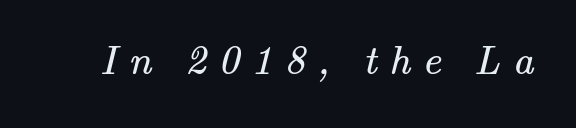
{"serif": "yes", "bold": "no", "weight": "regular", "width": "normal", "stroke_contrast": "medium", "x_height": "small", "monospaced": "no", "underline": "no", "letter_spacing": "wide", "letter_spacing_em": 0.29, "glyph_px": 41}
